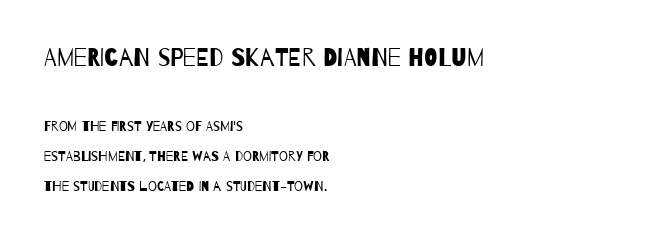
Rows of type keep a wide berth in the vertical direction. On a weight scale, this lands at 450 or below. Visually the block forms a straight wall on the left and a jagged coastline on the right. You get the large type first, then a drop to smaller type. The face used here is rendered with its standard letterfit.
